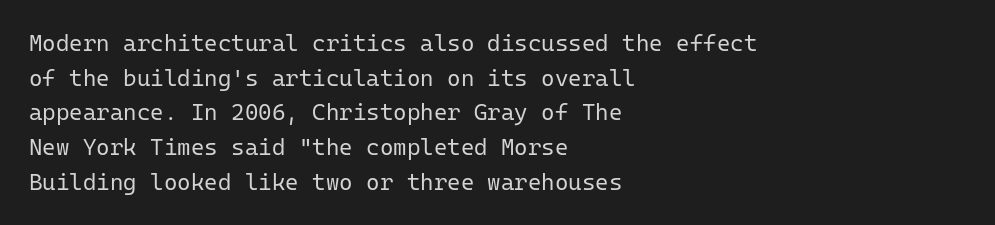
The image shows 23 px text type, upright; set left-aligned, normal line spacing (1.51x), normal letter spacing, not underlined.
